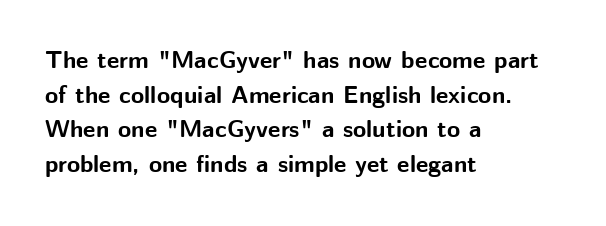
{"italic": "no", "bold": "yes", "underline": "no", "align": "left", "line_spacing": "normal", "line_spacing_ratio": 1.44, "letter_spacing": "normal", "letter_spacing_em": 0.0, "glyph_px": 24}
